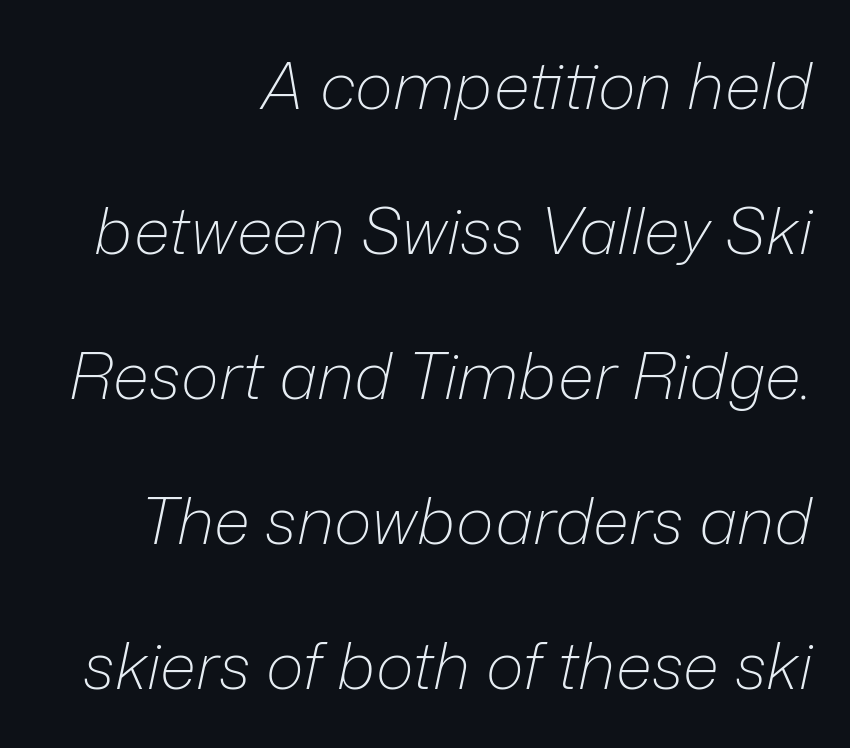
Q: Is the text bold? A: No.
Q: Is the text italic (slanted)? A: Yes, it leans right by about 12 degrees.
Q: Is the text underlined? A: No.
Q: How is the paragraph aligned? A: Right-aligned.
Q: Is the spacing between letters normal or unusually wide? A: Normal.
Q: Is the spacing between lines tight, normal or loose? A: Loose.
Q: Width (condensed, normal, or wide)? A: Normal.
Q: Stroke contrast? A: Low.
Q: x-height? A: Medium.
Q: Monospaced? A: No.
